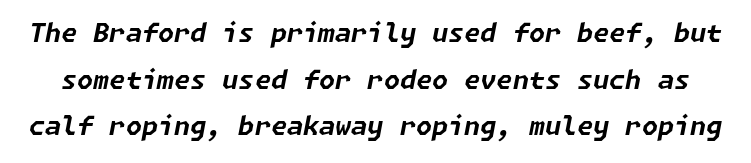
Set as a true bold cut, around the 700 mark. A bare baseline throughout the passage. Slant detected: the letters are inclined. Standard letterfit; no display-style spreading of the glyphs.
